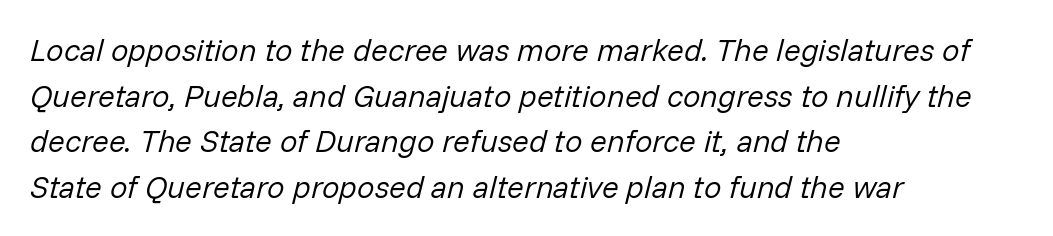
The image shows 31 px regular-weight type, italic (leaning right); set left-aligned, normal line spacing (1.47x), normal letter spacing, not underlined; low stroke contrast and a medium x-height.
